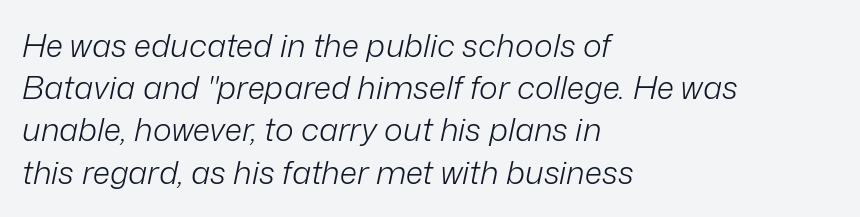
Only glyphs here, with clear space below each row. A normal amount of white space separates one row of letters from the next. The passage shown is not bold in any degree. Looks like regular typesetting: each glyph gets only the width it needs. Teacher's note: observe the even left margin — that is flush-left alignment. The specimen reads as italic at a glance.
